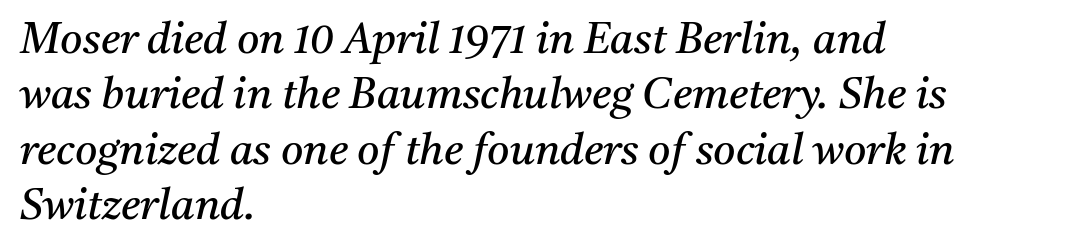
Q: Is the text bold? A: No.
Q: Is the text italic (slanted)? A: Yes, it leans right by about 11 degrees.
Q: Is the typeface a serif or a sans-serif typeface? A: Serif.
Q: Is the text underlined? A: No.
Q: How is the paragraph aligned? A: Left-aligned.
Q: Is the spacing between letters normal or unusually wide? A: Normal.
Q: Is the spacing between lines tight, normal or loose? A: Normal.
Q: Width (condensed, normal, or wide)? A: Normal.
Q: Stroke contrast? A: Medium.
Q: x-height? A: Medium.
Q: Monospaced? A: No.
